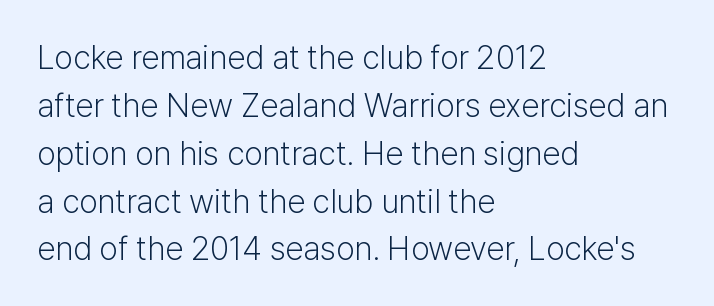
{"serif": "no", "italic": "no", "bold": "no", "weight": "light", "width": "normal", "stroke_contrast": "low", "x_height": "medium", "monospaced": "no", "underline": "no", "align": "left", "line_spacing": "normal", "line_spacing_ratio": 1.45, "letter_spacing": "normal", "letter_spacing_em": 0.0, "glyph_px": 33}
